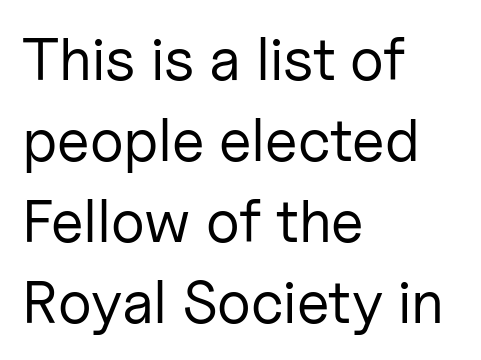
The image shows 60 px regular-weight sans-serif type, upright; set left-aligned, normal line spacing (1.35x), normal letter spacing, not underlined; low stroke contrast and a medium x-height.
